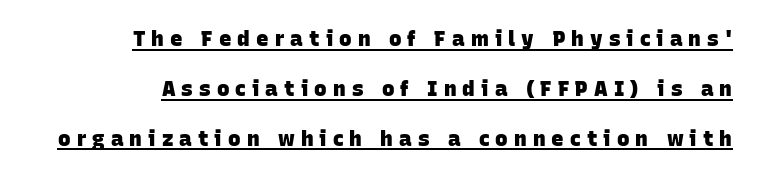
{"bold": "yes", "underline": "yes", "align": "right", "line_spacing": "loose", "line_spacing_ratio": 2.38, "letter_spacing": "wide", "letter_spacing_em": 0.29, "glyph_px": 21}
